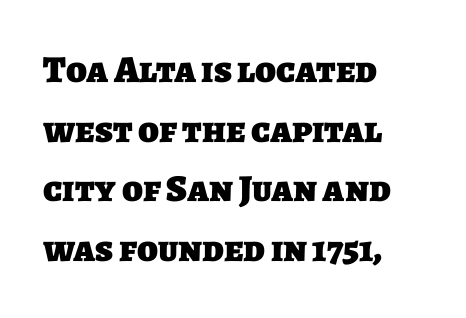
Q: Is the text bold? A: Yes.
Q: Is the typeface a serif or a sans-serif typeface? A: Sans-serif.
Q: Is the text underlined? A: No.
Q: How is the paragraph aligned? A: Left-aligned.
Q: Is the spacing between letters normal or unusually wide? A: Normal.
Q: Is the spacing between lines tight, normal or loose? A: Normal.
Q: Width (condensed, normal, or wide)? A: Normal.
Q: Stroke contrast? A: Low.
Q: x-height? A: Large.
Q: Monospaced? A: No.
